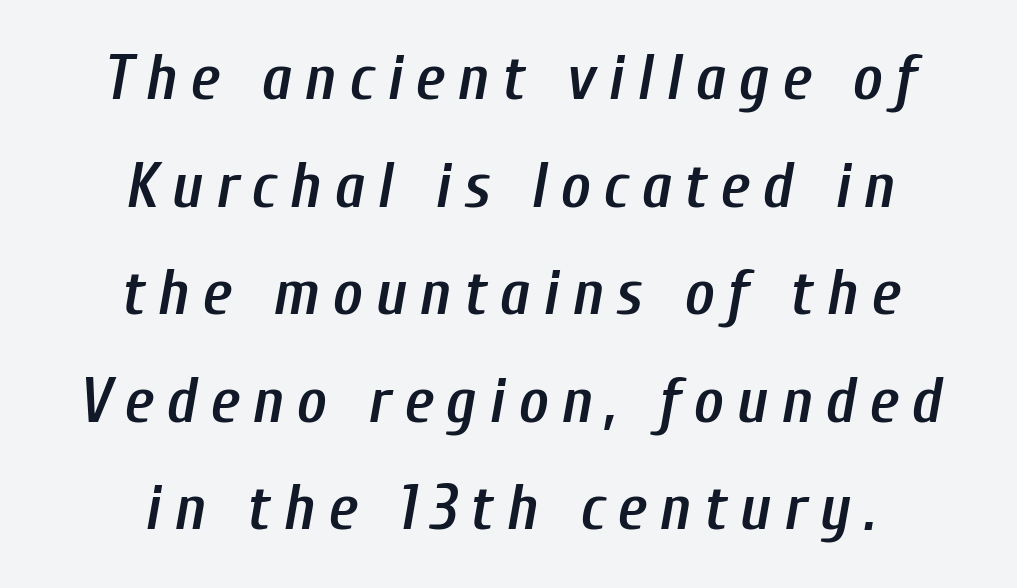
{"italic": "yes", "lean": "right", "slant_degrees": 10, "bold": "semi", "weight": "semibold", "width": "condensed", "stroke_contrast": "low", "x_height": "medium", "monospaced": "no", "underline": "no", "align": "center", "line_spacing": "normal", "line_spacing_ratio": 1.68, "letter_spacing": "wide", "letter_spacing_em": 0.2, "glyph_px": 64}
